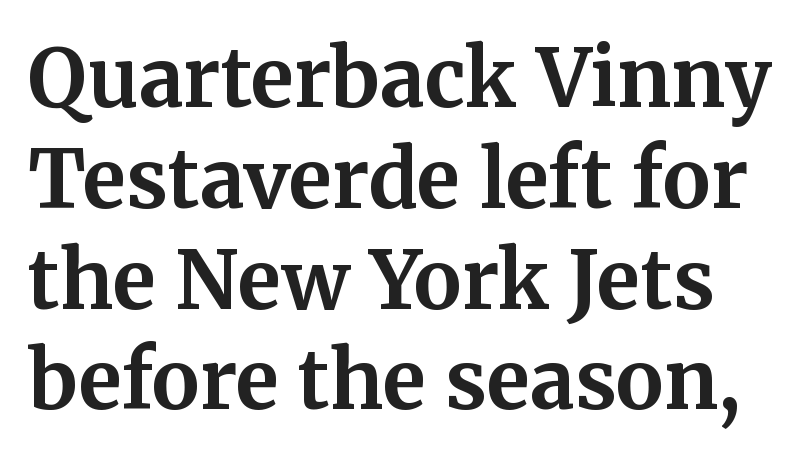
{"serif": "yes", "italic": "no", "bold": "yes", "weight": "bold", "width": "normal", "stroke_contrast": "medium", "x_height": "medium", "monospaced": "no", "underline": "no", "line_spacing": "normal", "line_spacing_ratio": 1.26, "letter_spacing": "normal", "letter_spacing_em": 0.0, "glyph_px": 80}
